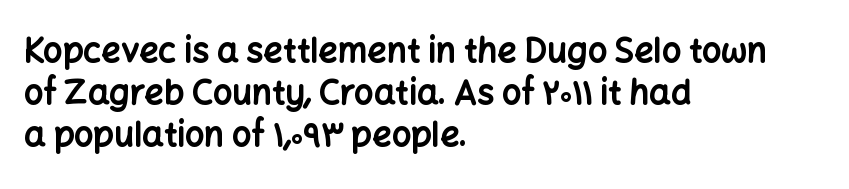
The image shows 34 px bold sans-serif type, upright; set left-aligned, line spacing 1.23x, normal letter spacing, not underlined; low stroke contrast and a medium x-height.
